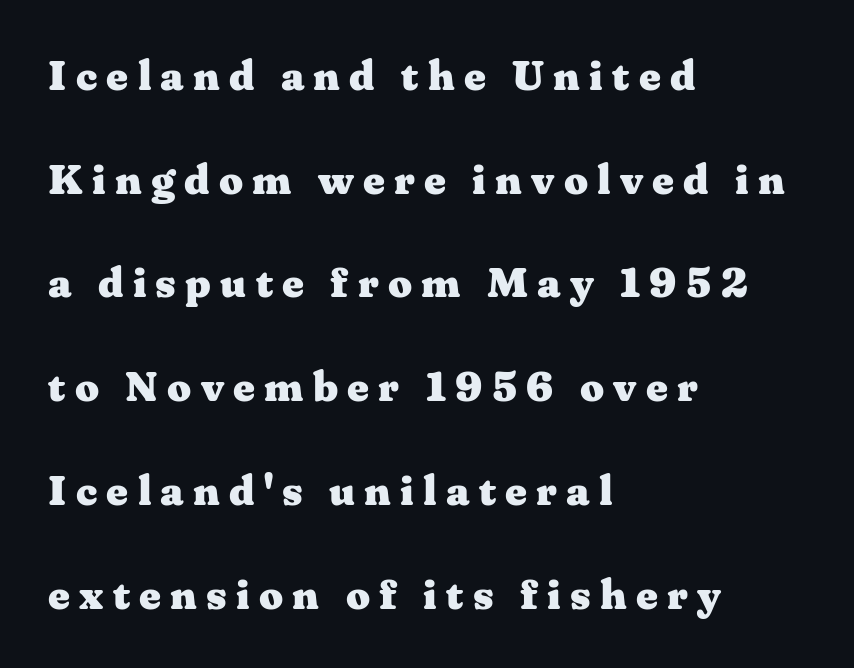
The text block is weighted toward the left margin, trailing off unevenly rightward. This sample has the flowing, uneven cadence of proportional lettering. Characters remain perfectly vertical along every line. To sum up the face: it has serifs.
